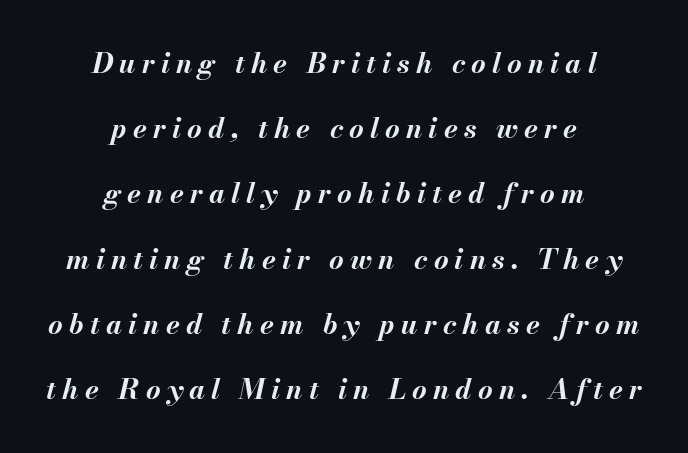
Q: Is the text bold? A: Yes.
Q: Is the text italic (slanted)? A: Yes, it leans right by about 13 degrees.
Q: Is the text underlined? A: No.
Q: How is the paragraph aligned? A: Centered.
Q: Is the spacing between letters normal or unusually wide? A: Unusually wide.
Q: Is the spacing between lines tight, normal or loose? A: Loose.
Q: Width (condensed, normal, or wide)? A: Normal.
Q: Stroke contrast? A: Medium.
Q: x-height? A: Small.
Q: Monospaced? A: No.
